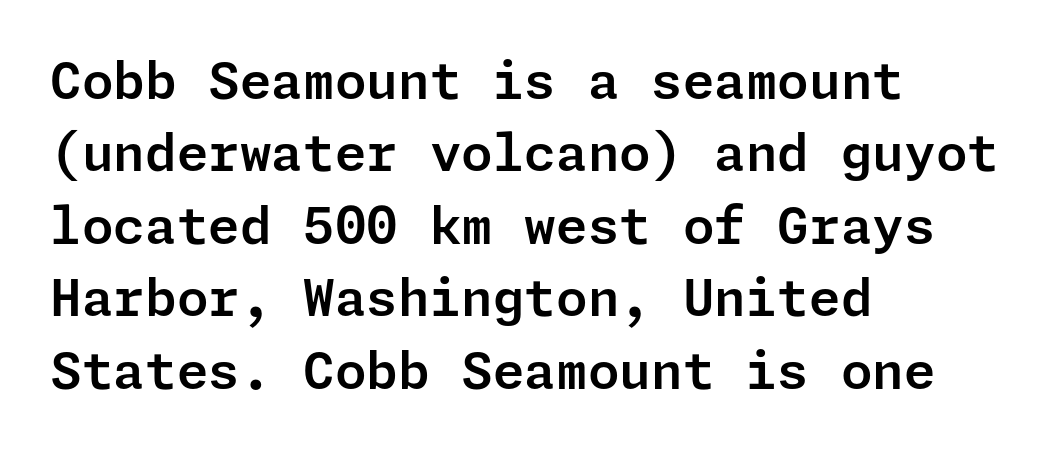
{"serif": "no", "italic": "no", "width": "normal", "stroke_contrast": "low", "x_height": "medium", "underline": "no", "align": "left", "line_spacing": "normal", "line_spacing_ratio": 1.42, "letter_spacing": "normal", "letter_spacing_em": 0.0, "glyph_px": 51}
